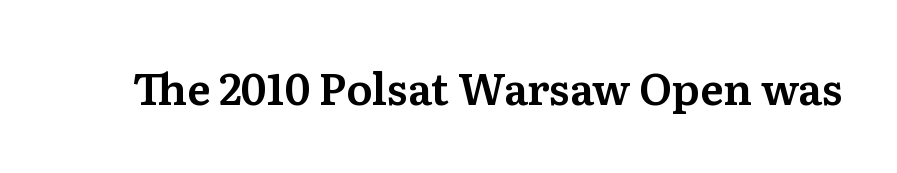
Q: Is the text italic (slanted)? A: No, it is upright.
Q: Is the typeface a serif or a sans-serif typeface? A: Serif.
Q: Is the text underlined? A: No.
Q: Is the spacing between letters normal or unusually wide? A: Normal.
Q: Width (condensed, normal, or wide)? A: Normal.
Q: Stroke contrast? A: Medium.
Q: x-height? A: Medium.
Q: Monospaced? A: No.
